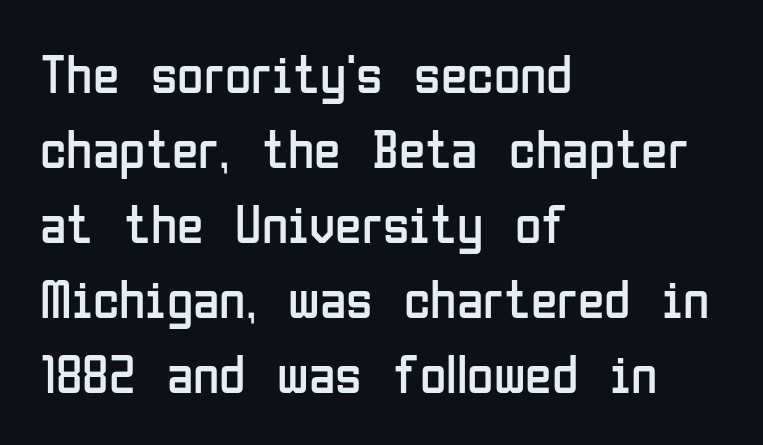
{"serif": "no", "italic": "no", "bold": "no", "weight": "regular", "width": "condensed", "stroke_contrast": "low", "x_height": "medium", "monospaced": "no", "underline": "no", "align": "left", "line_spacing": "normal", "line_spacing_ratio": 1.39, "letter_spacing": "normal", "letter_spacing_em": 0.0, "glyph_px": 54}
